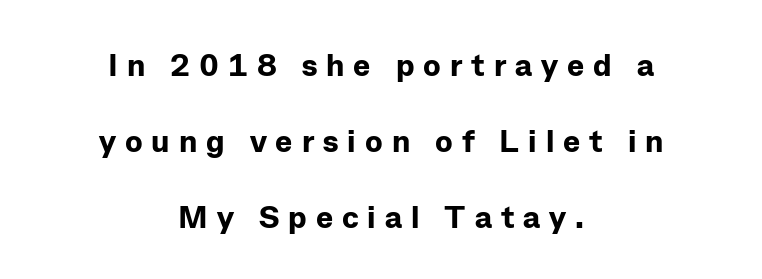
{"serif": "no", "italic": "no", "bold": "yes", "weight": "bold", "width": "normal", "stroke_contrast": "low", "x_height": "medium", "monospaced": "no", "underline": "no", "align": "center", "line_spacing": "loose", "line_spacing_ratio": 2.38, "letter_spacing": "wide", "letter_spacing_em": 0.28, "glyph_px": 32}
